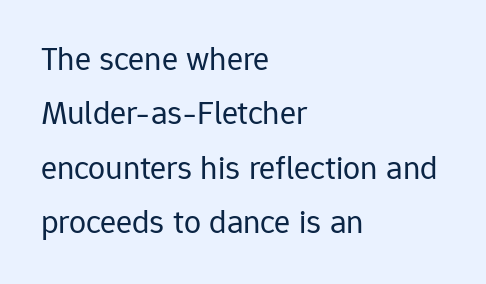
Caption: multi-line text, flush left, ragged right. Lines of text with bare space underneath. The line texture is even and compact thanks to regular tracking. Posture: vertical. What kind of face is this? One without serifs — a sans. Character widths vary here, with narrow letters taking less room than wide ones.
